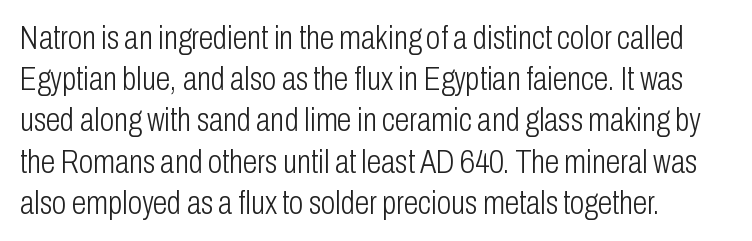
{"serif": "no", "italic": "no", "bold": "no", "weight": "light", "width": "condensed", "stroke_contrast": "low", "x_height": "medium", "monospaced": "no", "underline": "no", "align": "left", "line_spacing": "normal", "line_spacing_ratio": 1.25, "letter_spacing": "normal", "letter_spacing_em": 0.0, "glyph_px": 33}
